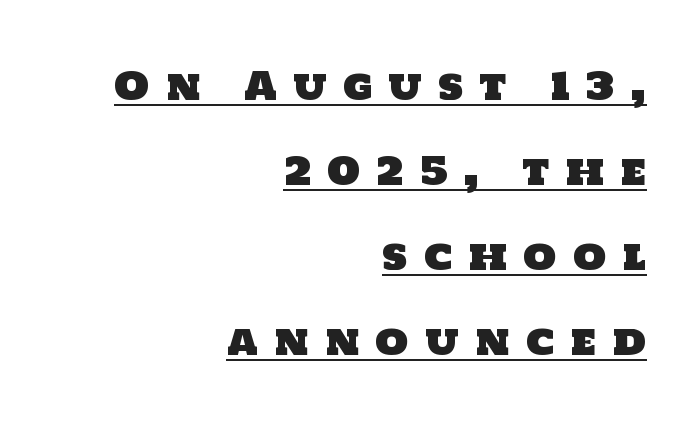
These lines have a slow, spaced-out rhythm from letter to letter. Casual observation: everything's shoved over to the right. Students, observe: this is what heavily led, spacious text looks like. This rendering features underlined lettering. Letterform terminals end flat and unadorned throughout the passage.
